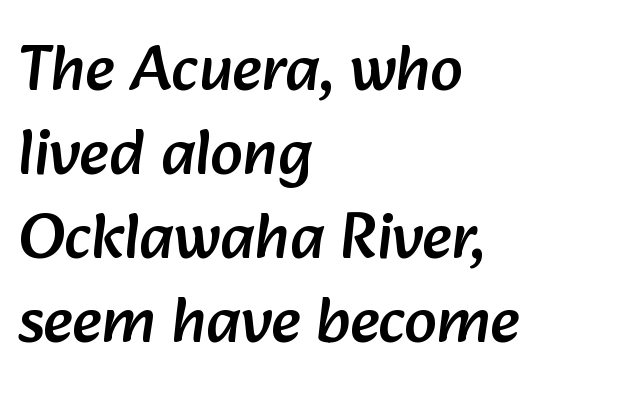
The image shows 65 px sans-serif type; set left-aligned, normal line spacing (1.29x), normal letter spacing, not underlined; low stroke contrast and a medium x-height.
